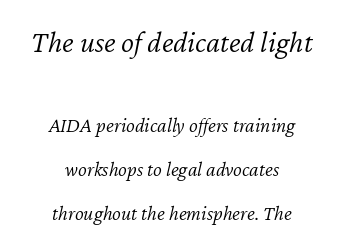
Is the type slanted? Yes — the strokes lean at a clear angle. Size hierarchy here favors the leading block over the trailing one. This rendering leaves character spacing at its baseline value. Line starts and ends both wander, symmetrically.
